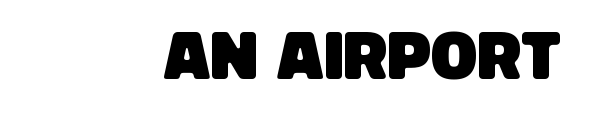
{"serif": "no", "width": "condensed", "stroke_contrast": "low", "x_height": "large", "monospaced": "no", "underline": "no", "align": "right", "letter_spacing": "normal", "letter_spacing_em": 0.0, "glyph_px": 68}
